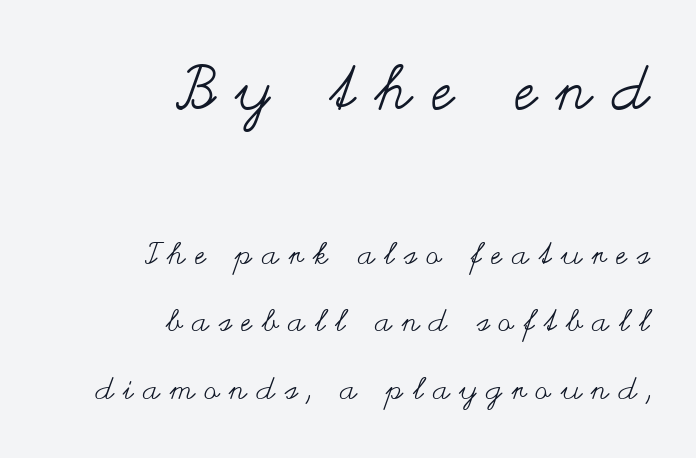
A typesetter would call this proportional, since set widths differ per character. Whoever set this made the first block the dominant, larger element. This is not heavy type; no bold has been used.
